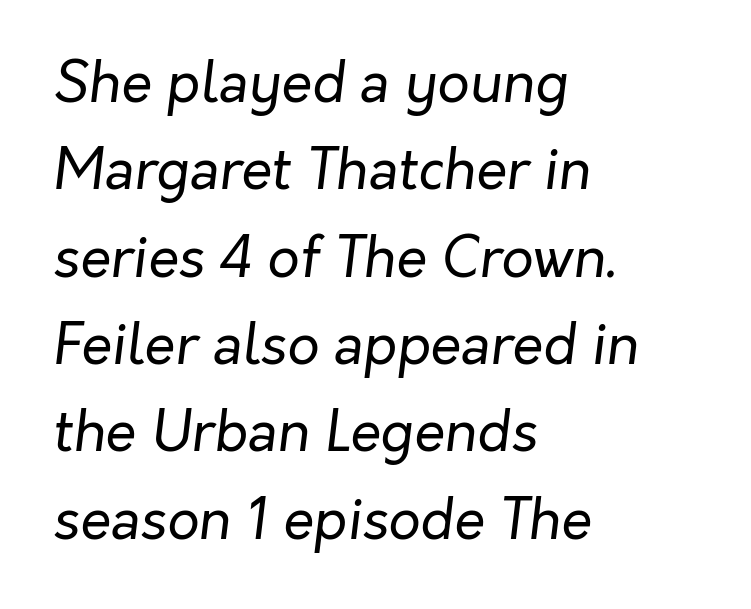
The image shows 56 px regular-weight type, italic (leaning right); set left-aligned, normal line spacing (1.56x), normal letter spacing, not underlined; low stroke contrast and a medium x-height.
